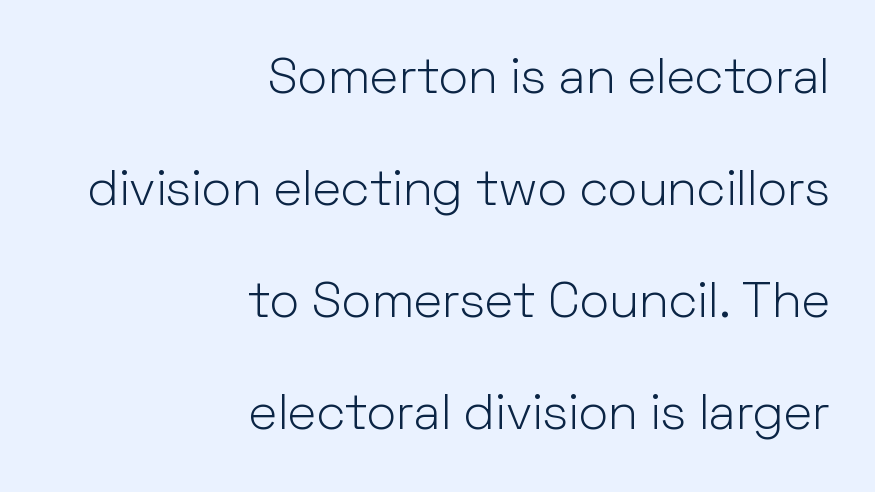
Ordinary non-slanted type is in use. Students, note that the glyphs here touch the page at normal intervals. Weight: in the light-to-regular range. The letters advance in unequal steps, a hallmark of proportional type. The text block is weighted toward the right margin, trailing off unevenly leftward. In terms of leading, this rendering errs on the spacious side.
